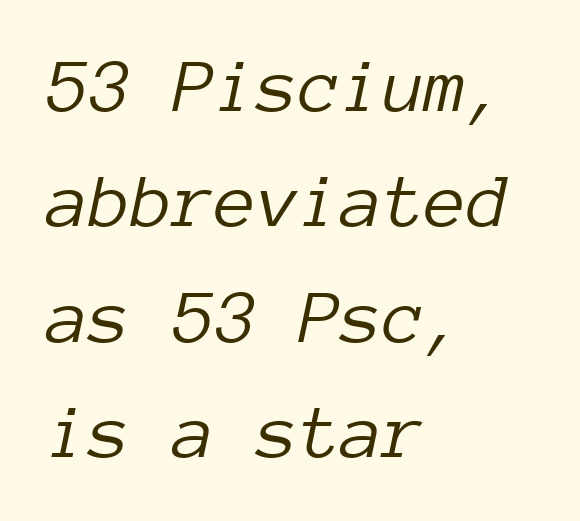
Each stroke keeps to a modest, everyday thickness or less. The typesetter chose a ragged-right arrangement here. Monospaced: the letters line up in strict vertical columns. Each word holds together tightly as a unit, with standard inter-letter gaps.
